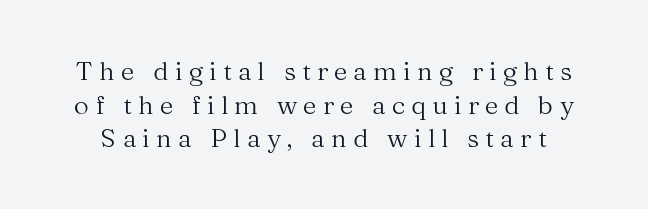
Q: Is the text bold? A: No.
Q: Is the text italic (slanted)? A: No, it is upright.
Q: Is the text underlined? A: No.
Q: Is the spacing between letters normal or unusually wide? A: Unusually wide.
Q: Is the spacing between lines tight, normal or loose? A: Normal.
